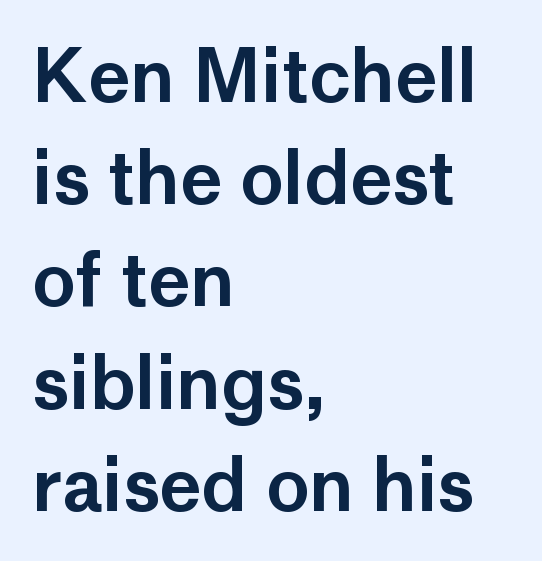
Q: Is the text italic (slanted)? A: No, it is upright.
Q: Is the typeface a serif or a sans-serif typeface? A: Sans-serif.
Q: Is the text underlined? A: No.
Q: How is the paragraph aligned? A: Left-aligned.
Q: Is the spacing between letters normal or unusually wide? A: Normal.
Q: Is the spacing between lines tight, normal or loose? A: Normal.
Q: Width (condensed, normal, or wide)? A: Normal.
Q: Stroke contrast? A: Low.
Q: x-height? A: Medium.
Q: Monospaced? A: No.
